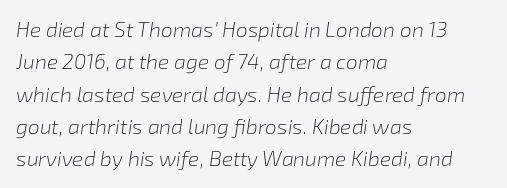
Q: Is the text bold? A: No.
Q: Is the text italic (slanted)? A: Yes, it leans right by about 8 degrees.
Q: Is the text underlined? A: No.
Q: How is the paragraph aligned? A: Left-aligned.
Q: Is the spacing between letters normal or unusually wide? A: Normal.
Q: Is the spacing between lines tight, normal or loose? A: Normal.
